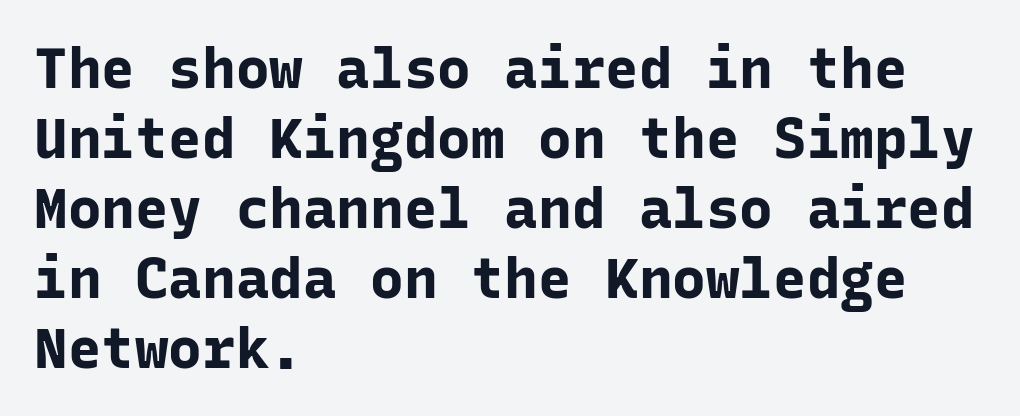
Does the leading feel generous? No, just average. Lines of text with bare space underneath. The characters display no serif detailing; their extremities are plain. The letters march in equal steps, a hallmark of fixed-pitch type. The typography opts for an upright posture over an oblique one. Students, note that the glyphs here touch the page at normal intervals.
